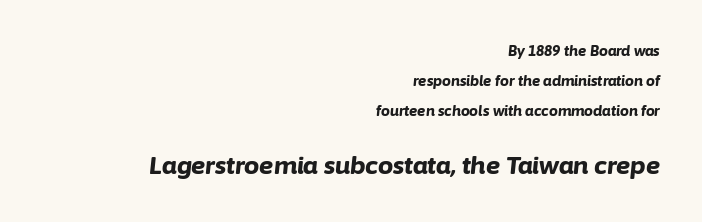
{"italic": "yes", "lean": "right", "slant_degrees": 6, "bold": "yes", "underline": "no", "align": "right", "line_spacing": "loose", "line_spacing_ratio": 2.13, "letter_spacing": "normal", "letter_spacing_em": 0.0, "larger_block": "second", "size_ratio": 1.71, "glyph_px": 24}
